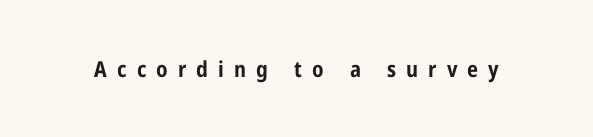
Q: Is the text bold? A: Yes.
Q: Is the text italic (slanted)? A: No, it is upright.
Q: Is the text underlined? A: No.
Q: Is the spacing between letters normal or unusually wide? A: Unusually wide.
